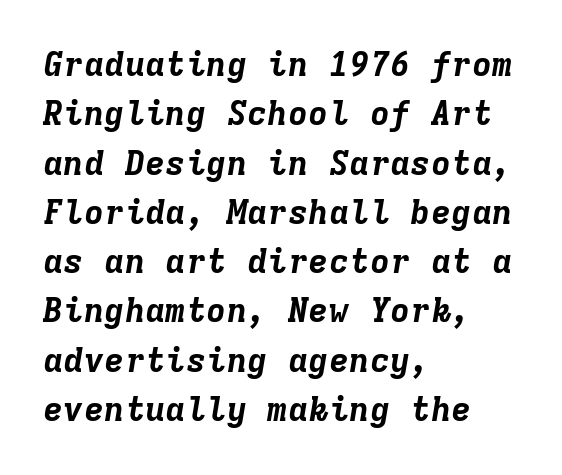
{"italic": "yes", "lean": "right", "slant_degrees": 9, "bold": "yes", "weight": "bold", "width": "normal", "stroke_contrast": "low", "x_height": "medium", "monospaced": "yes", "underline": "no", "align": "left", "line_spacing": "normal", "line_spacing_ratio": 1.45, "letter_spacing": "normal", "letter_spacing_em": 0.0, "glyph_px": 34}
